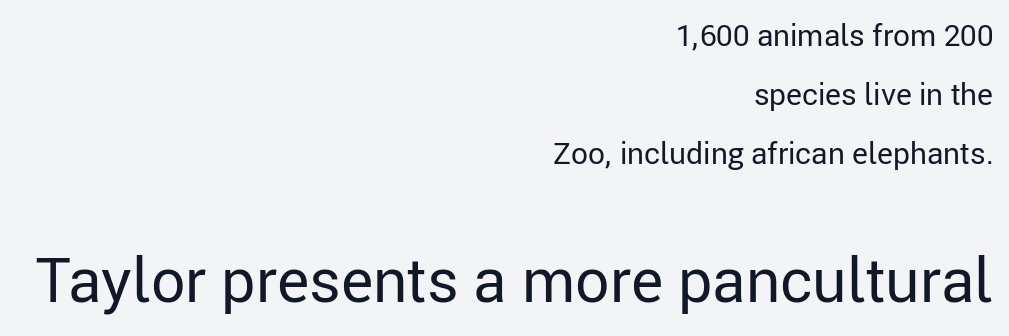
Ink coverage per letter is moderate at most. The leading is generous, giving the passage an open texture. Unmarked baselines from the first word to the last. Note: no serifs on the glyphs.
